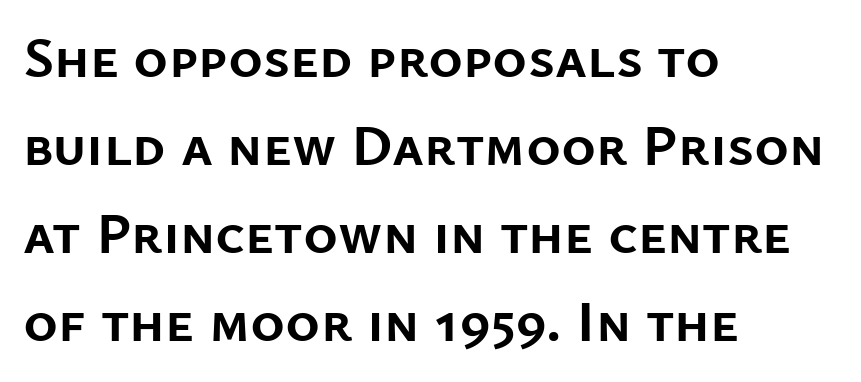
Nope, not italic — everything's standing straight. These lines are rendered in a variable-pitch font. Is the type bold? Yes — the strokes are clearly thick and heavy. Reading down the column, the eye jumps a familiar distance to each next line.
